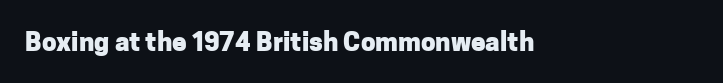
Q: Is the text bold? A: Yes.
Q: Is the text italic (slanted)? A: No, it is upright.
Q: Is the text underlined? A: No.
Q: Is the spacing between letters normal or unusually wide? A: Normal.
